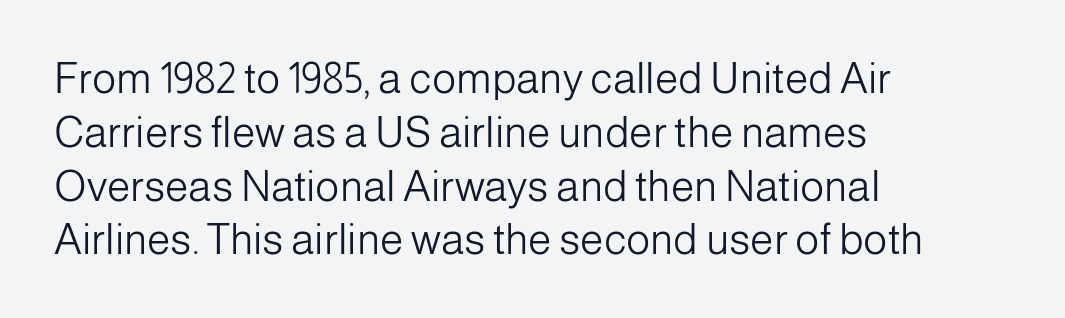
The image shows 42 px light sans-serif type, upright; set left-aligned, normal line spacing (1.28x), normal letter spacing, not underlined; low stroke contrast and a medium x-height.
